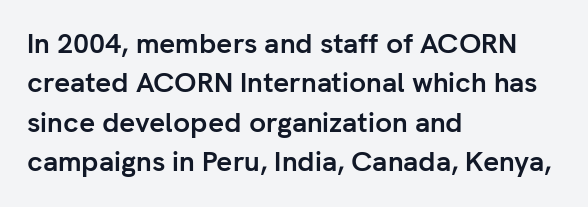
Q: Is the text bold? A: Yes.
Q: Is the text italic (slanted)? A: No, it is upright.
Q: Is the typeface a serif or a sans-serif typeface? A: Sans-serif.
Q: Is the text underlined? A: No.
Q: How is the paragraph aligned? A: Left-aligned.
Q: Is the spacing between letters normal or unusually wide? A: Normal.
Q: Is the spacing between lines tight, normal or loose? A: Normal.
Q: Width (condensed, normal, or wide)? A: Normal.
Q: Stroke contrast? A: Low.
Q: x-height? A: Medium.
Q: Monospaced? A: No.
